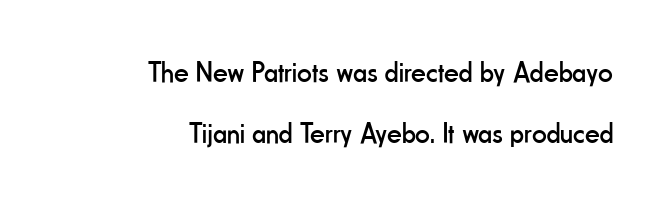
{"serif": "no", "italic": "no", "bold": "no", "weight": "regular", "width": "condensed", "stroke_contrast": "low", "x_height": "small", "monospaced": "no", "underline": "no", "align": "right", "line_spacing": "loose", "line_spacing_ratio": 2.11, "letter_spacing": "normal", "letter_spacing_em": 0.0, "glyph_px": 29}
